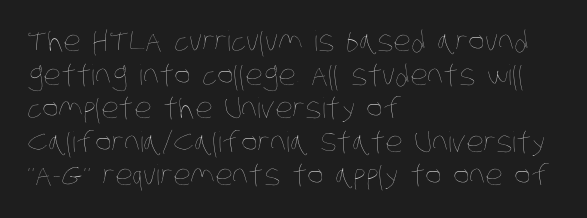
Q: Is the text bold? A: No.
Q: Is the text underlined? A: No.
Q: How is the paragraph aligned? A: Left-aligned.
Q: Is the spacing between letters normal or unusually wide? A: Normal.
Q: Width (condensed, normal, or wide)? A: Condensed.
Q: Stroke contrast? A: Low.
Q: x-height? A: Large.
Q: Monospaced? A: No.
